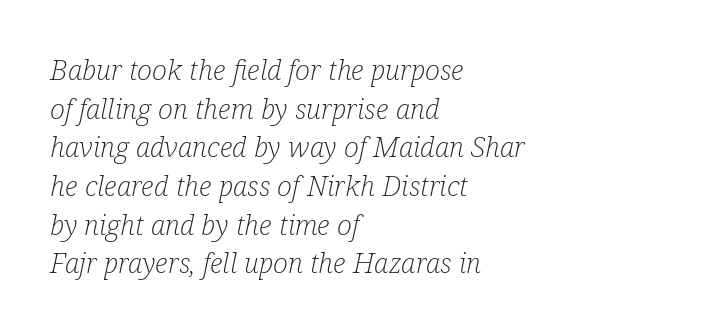
Q: Is the text bold? A: No.
Q: Is the text italic (slanted)? A: Yes, it leans right by about 12 degrees.
Q: Is the typeface a serif or a sans-serif typeface? A: Serif.
Q: Is the text underlined? A: No.
Q: How is the paragraph aligned? A: Left-aligned.
Q: Is the spacing between letters normal or unusually wide? A: Normal.
Q: Is the spacing between lines tight, normal or loose? A: Normal.
Q: Width (condensed, normal, or wide)? A: Condensed.
Q: Stroke contrast? A: Low.
Q: x-height? A: Medium.
Q: Monospaced? A: No.
